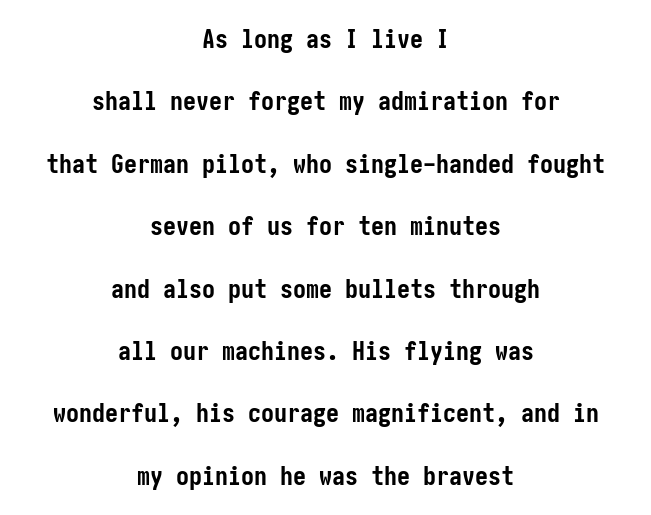
Leading is clearly above the norm, producing a sparse column. Quick note: underline off. Posture: vertical. Tracking here is standard; glyphs follow each other at the usual distance. The strokes are fattened all the way to bold.
